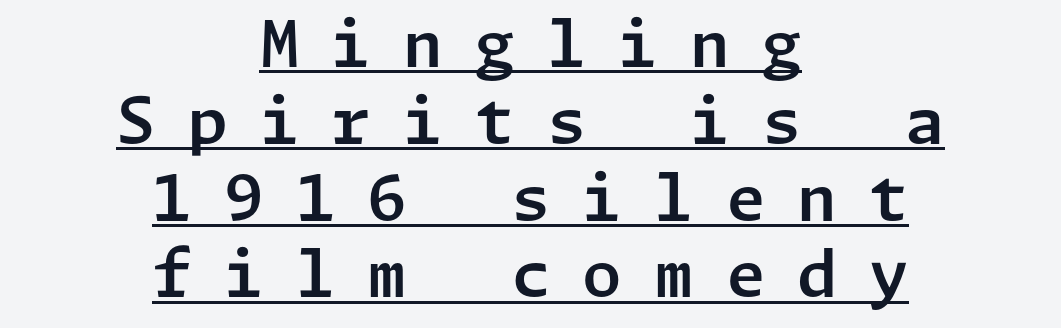
Q: Is the text italic (slanted)? A: No, it is upright.
Q: Is the typeface a serif or a sans-serif typeface? A: Sans-serif.
Q: Is the text underlined? A: Yes.
Q: How is the paragraph aligned? A: Centered.
Q: Is the spacing between letters normal or unusually wide? A: Unusually wide.
Q: Width (condensed, normal, or wide)? A: Normal.
Q: Stroke contrast? A: Low.
Q: x-height? A: Medium.
